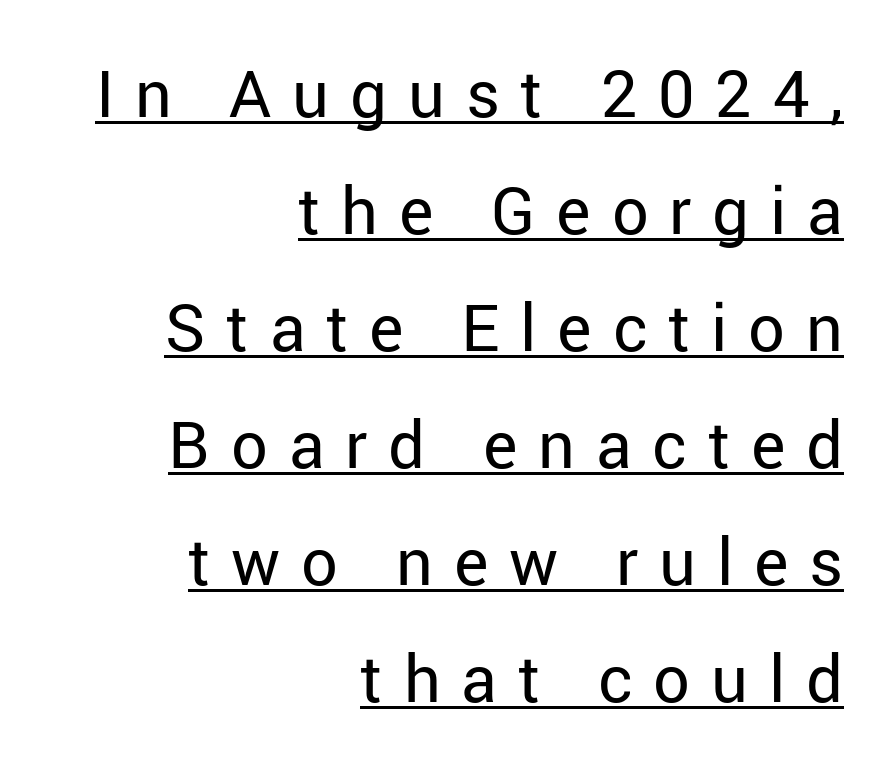
The image shows 65 px regular-weight sans-serif type, upright; set right-aligned, line spacing 1.8x, unusually wide letter spacing (+0.32 em), underlined; low stroke contrast and a medium x-height.
